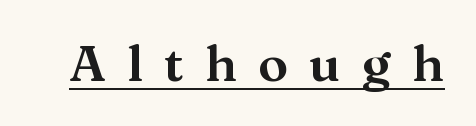
Underlining? Definitely there. This is roman type, the default non-slanted kind. The gaps between neighbouring characters are conspicuously large. Here the designer chose a conventional face with non-uniform glyph widths. Serifs: yes, visible at the terminals of the letterforms.
